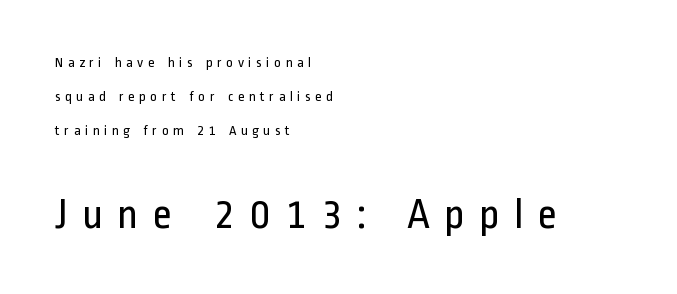
Typeset ragged right — the left edge is the straight one. The typeface chosen for these lines omits serifs. Every stem runs plumb, perpendicular to the baseline. The face used here is rendered with a markedly widened letterfit. Compare the two chunks: the lower has the greater cap height. The weight would be labelled regular, book, light, or lighter still.
